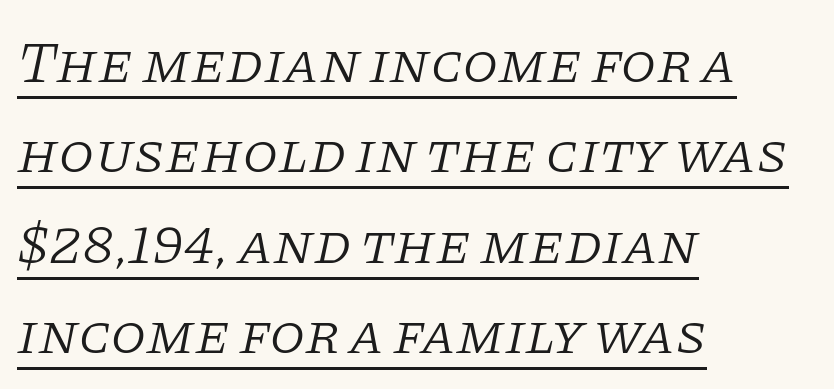
{"serif": "yes", "italic": "yes", "lean": "right", "slant_degrees": 11, "bold": "no", "weight": "light", "width": "normal", "stroke_contrast": "low", "x_height": "large", "monospaced": "no", "underline": "yes", "align": "left", "line_spacing": "normal", "line_spacing_ratio": 1.56, "letter_spacing": "normal", "letter_spacing_em": 0.0, "glyph_px": 58}
